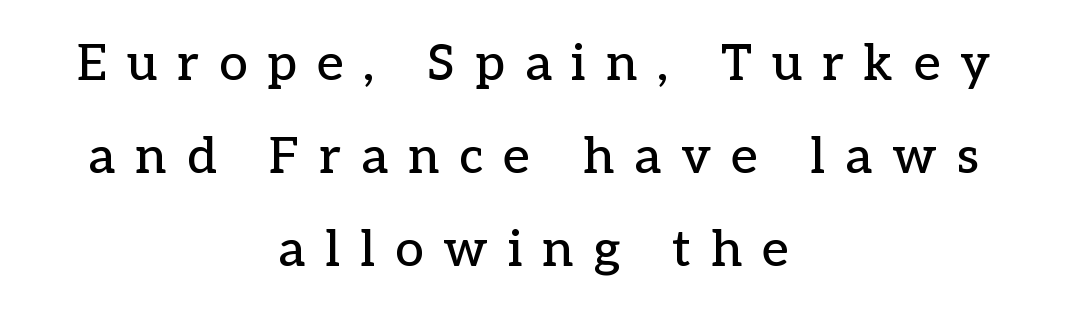
The image shows 51 px serif type, upright; set centered, line spacing 1.82x, unusually wide letter spacing (+0.39 em), not underlined; low stroke contrast and a medium x-height.
